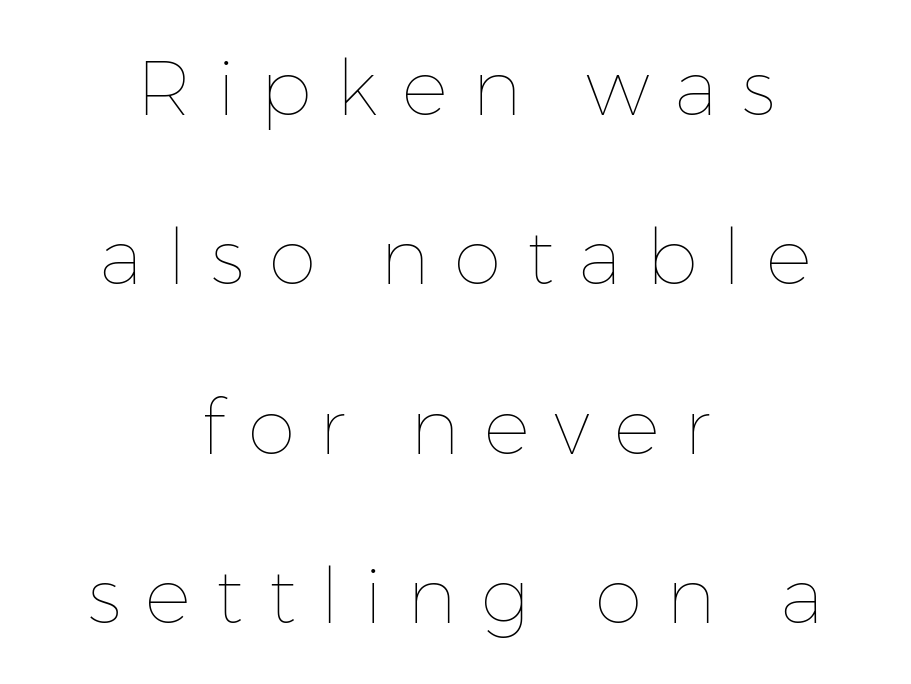
The image shows 77 px thin type, upright; set centered, loose line spacing (2.2x), unusually wide letter spacing (+0.32 em), not underlined; low stroke contrast and a medium x-height.
